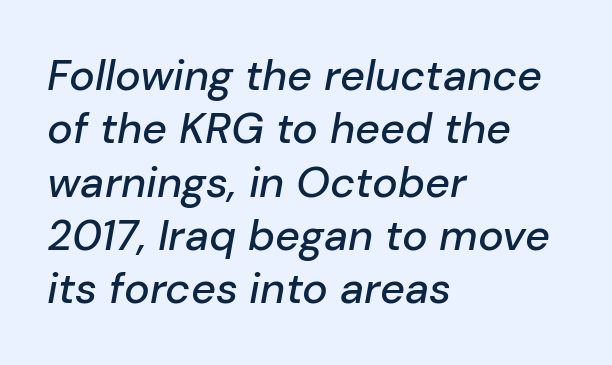
The image shows 43 px text type, italic (leaning right); set left-aligned, line spacing 1.24x, normal letter spacing, not underlined; low stroke contrast and a medium x-height.
